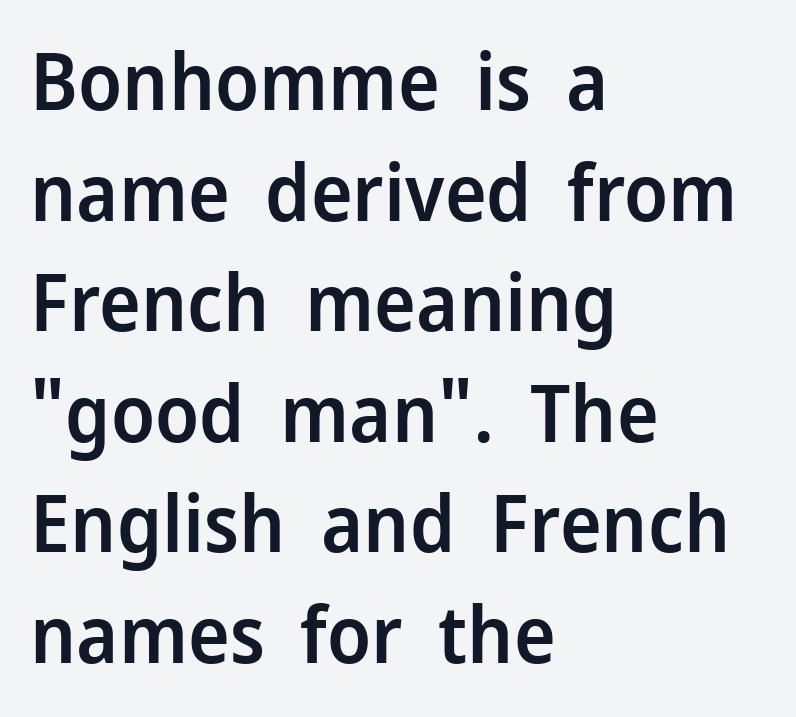
This sample uses an upright cut, with every glyph sitting square on the baseline. Typographically, this falls in the sans-serif category. The foot of each line stays bare and open. The ragged edge is on the right, which tells us the setting is flush left. Spacing verdict: proportional, widths tailored to each character. You could call the tracking neutral — neither tight nor loose.
